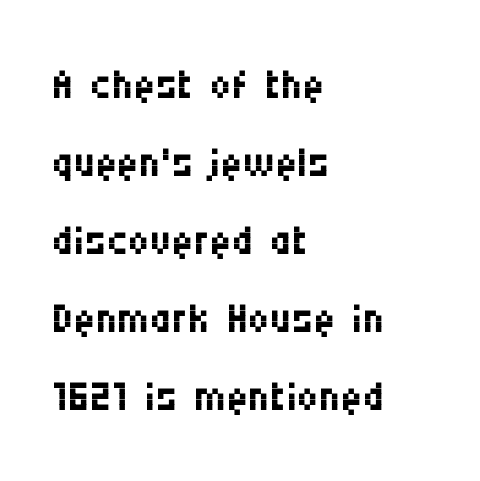
{"serif": "no", "italic": "no", "bold": "no", "weight": "regular", "width": "condensed", "stroke_contrast": "medium", "x_height": "large", "monospaced": "no", "underline": "no", "align": "left", "line_spacing": "normal", "line_spacing_ratio": 1.3, "letter_spacing": "normal", "letter_spacing_em": 0.0, "glyph_px": 60}
